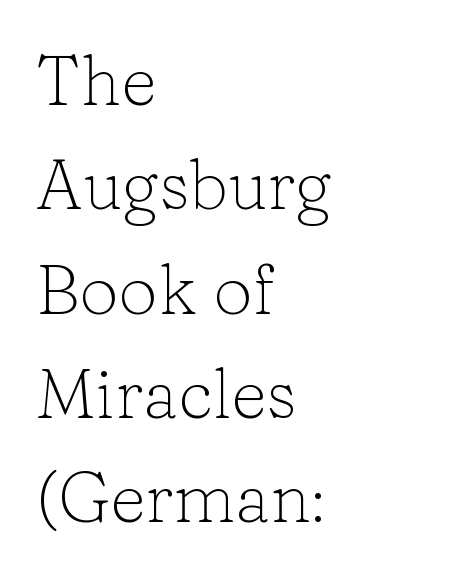
The image shows 70 px light serif type, upright; set left-aligned, normal line spacing (1.49x), normal letter spacing, not underlined; low stroke contrast and a medium x-height.
